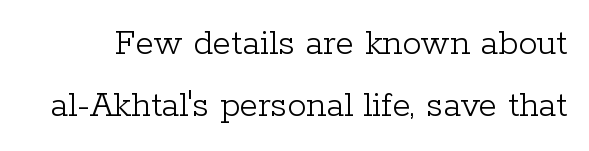
{"serif": "yes", "italic": "no", "bold": "no", "weight": "light", "width": "normal", "stroke_contrast": "low", "x_height": "medium", "monospaced": "no", "underline": "no", "line_spacing": "normal", "line_spacing_ratio": 1.63, "letter_spacing": "normal", "letter_spacing_em": 0.0, "glyph_px": 38}
